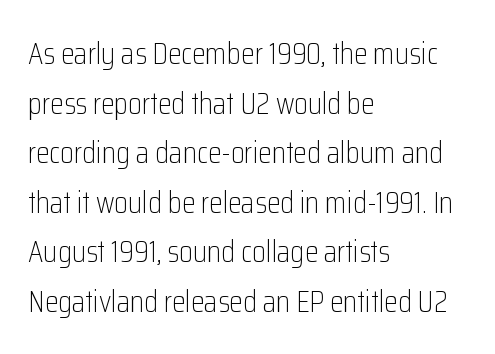
Weight: regular or lighter. Teacher's note: observe the even left margin — that is flush-left alignment. The specimen reads as upright at a glance. Proportional: the letters do not fall into vertical columns.
